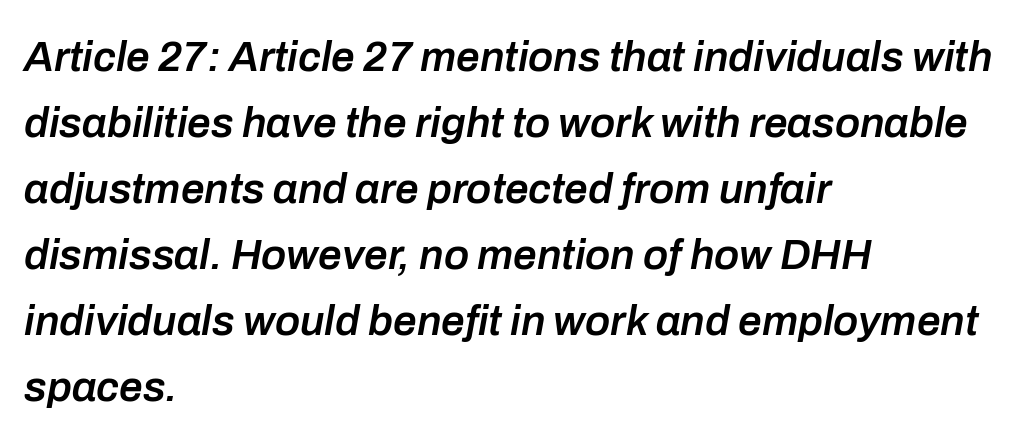
Q: Is the text bold? A: Semi-bold.
Q: Is the text italic (slanted)? A: Yes, it leans right by about 10 degrees.
Q: Is the text underlined? A: No.
Q: How is the paragraph aligned? A: Left-aligned.
Q: Is the spacing between letters normal or unusually wide? A: Normal.
Q: Is the spacing between lines tight, normal or loose? A: Normal.
Q: Width (condensed, normal, or wide)? A: Normal.
Q: Stroke contrast? A: Low.
Q: x-height? A: Medium.
Q: Monospaced? A: No.
